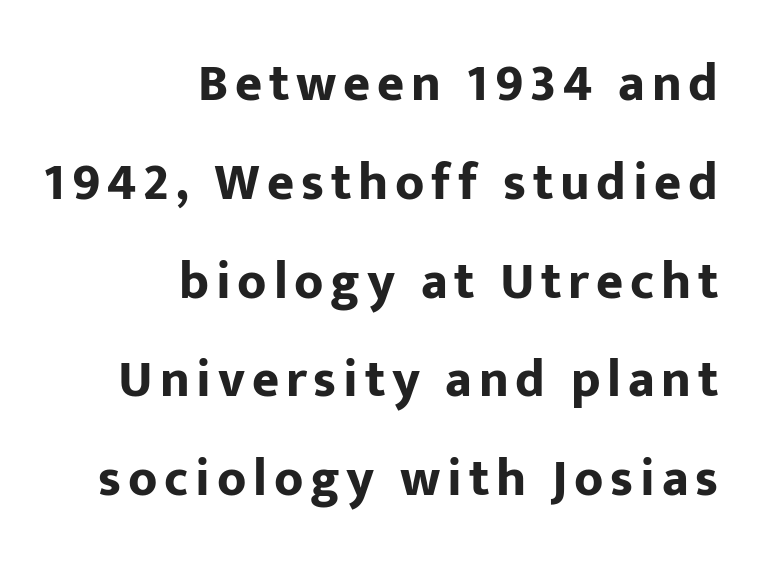
The designer dialed line spacing up above the default. Bold? Absolutely — the strokes are thick and heavy. All the whitespace from short lines collects on the left. It's the straight-up-and-down kind of type.
